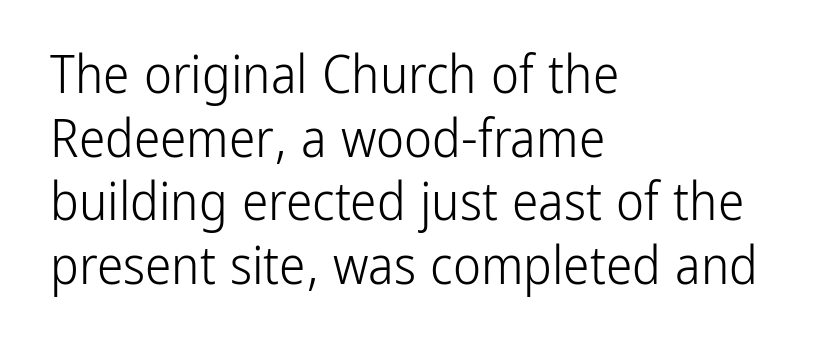
Q: Is the text bold? A: No.
Q: Is the text italic (slanted)? A: No, it is upright.
Q: Is the typeface a serif or a sans-serif typeface? A: Sans-serif.
Q: Is the text underlined? A: No.
Q: How is the paragraph aligned? A: Left-aligned.
Q: Is the spacing between letters normal or unusually wide? A: Normal.
Q: Width (condensed, normal, or wide)? A: Condensed.
Q: Stroke contrast? A: Low.
Q: x-height? A: Medium.
Q: Monospaced? A: No.
